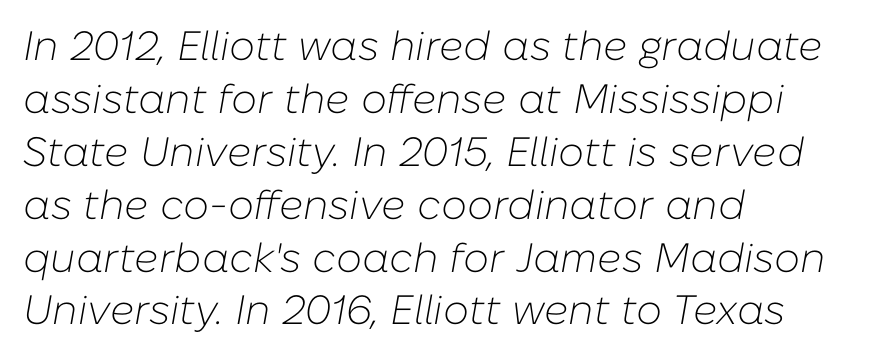
Q: Is the text bold? A: No.
Q: Is the text italic (slanted)? A: Yes, it leans right by about 10 degrees.
Q: Is the text underlined? A: No.
Q: How is the paragraph aligned? A: Left-aligned.
Q: Is the spacing between letters normal or unusually wide? A: Normal.
Q: Is the spacing between lines tight, normal or loose? A: Normal.
Q: Width (condensed, normal, or wide)? A: Normal.
Q: Stroke contrast? A: Low.
Q: x-height? A: Medium.
Q: Monospaced? A: No.
